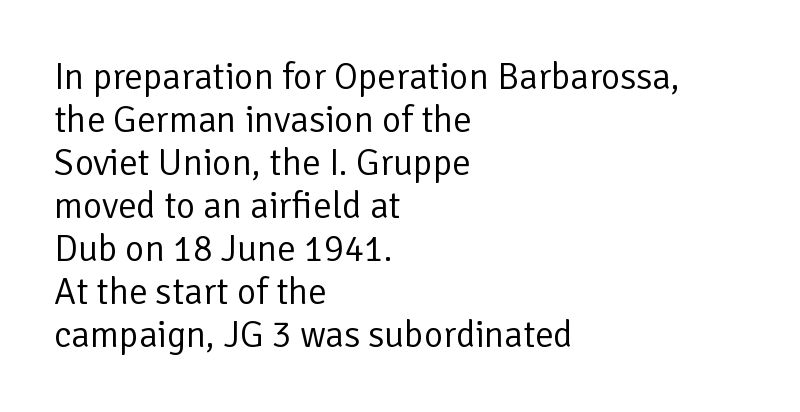
Q: Is the text bold? A: No.
Q: Is the text italic (slanted)? A: No, it is upright.
Q: Is the typeface a serif or a sans-serif typeface? A: Sans-serif.
Q: Is the text underlined? A: No.
Q: How is the paragraph aligned? A: Left-aligned.
Q: Is the spacing between letters normal or unusually wide? A: Normal.
Q: Width (condensed, normal, or wide)? A: Normal.
Q: Stroke contrast? A: Low.
Q: x-height? A: Medium.
Q: Monospaced? A: No.
